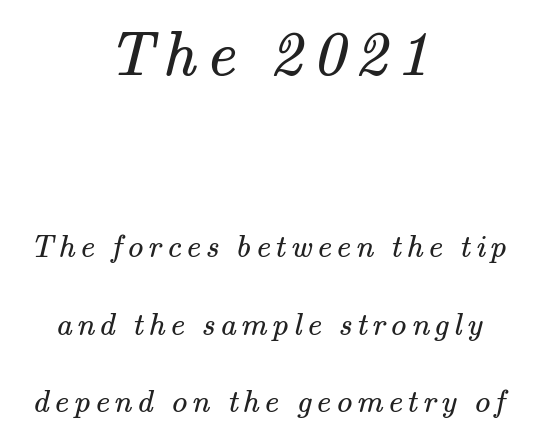
Each letter's strokes conclude with small projecting serifs. The area under the type is left untouched. The face used here appears at its bigger size in the upper chunk. Letters have the restrained weight of plain body copy at most. Each new line begins a long way beneath the previous one.
